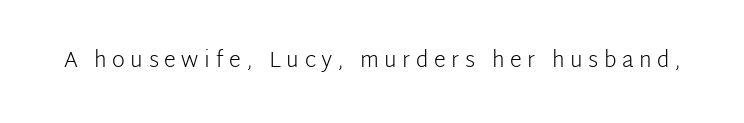
Vertical strokes here are truly vertical. The words here are not underlined. Glyph-to-glyph distance is far greater than everyday printed text. Letters have the restrained weight of plain body copy at most.
